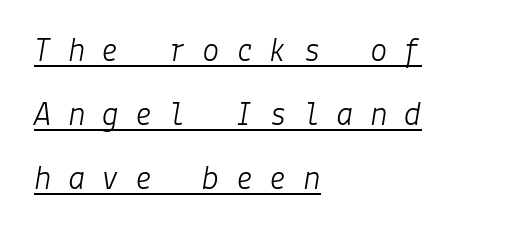
Is the type slanted? Yes — the strokes lean at a clear angle. Spacing between characters has been opened up far beyond the box default. Descenders here cross a horizontal rule under the line. Weight class: somewhere from thin through regular. Where is the straight margin? On the left.
